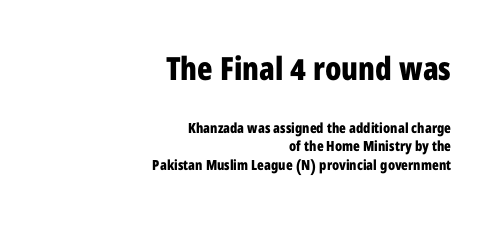
The image shows 32 px bold, condensed sans-serif type, upright; set right-aligned, normal line spacing (1.32x), normal letter spacing, not underlined; the first (top) block is 2.29x larger; low stroke contrast and a medium x-height.
